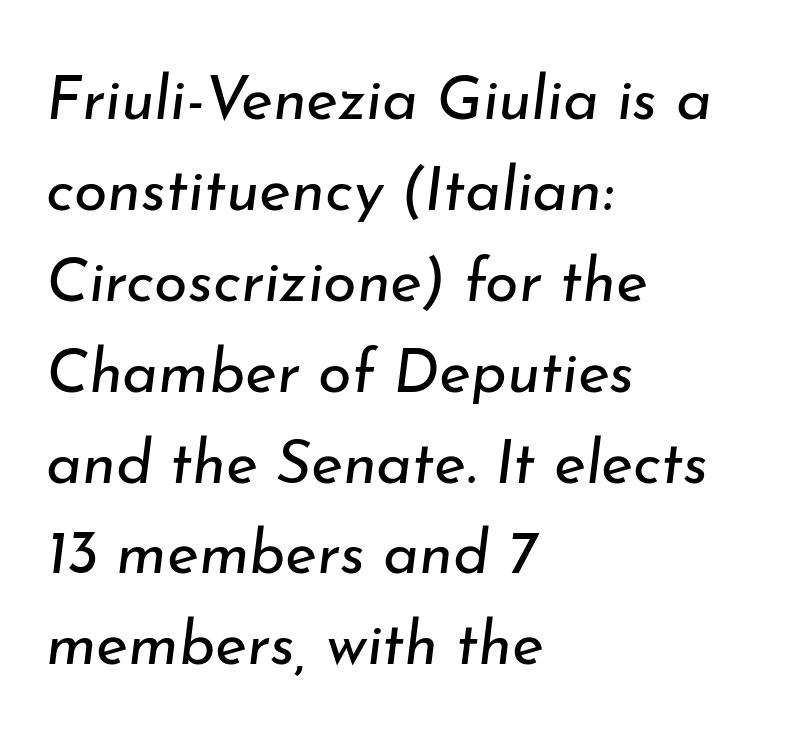
The image shows 61 px regular-weight type, italic (leaning right); set left-aligned, normal line spacing (1.49x), normal letter spacing, not underlined; low stroke contrast and a small x-height.
